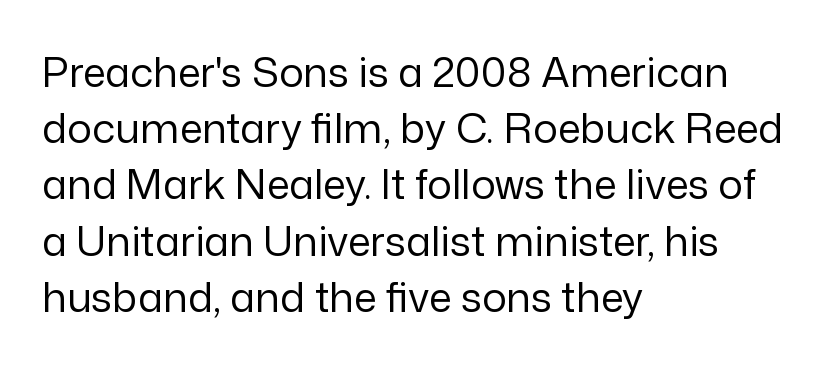
{"serif": "no", "italic": "no", "bold": "no", "weight": "regular", "width": "normal", "stroke_contrast": "low", "x_height": "medium", "monospaced": "no", "underline": "no", "align": "left", "line_spacing": "normal", "line_spacing_ratio": 1.37, "letter_spacing": "normal", "letter_spacing_em": 0.0, "glyph_px": 41}
